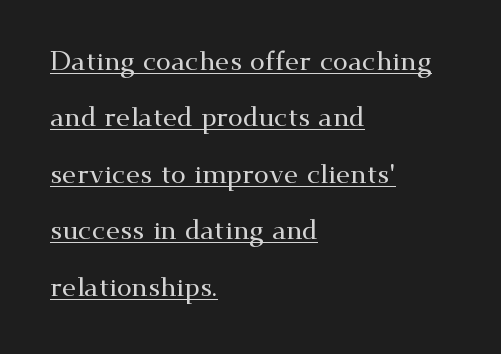
{"italic": "no", "underline": "yes", "align": "left", "line_spacing": "loose", "line_spacing_ratio": 2.09, "letter_spacing": "normal", "letter_spacing_em": 0.0, "glyph_px": 27}
